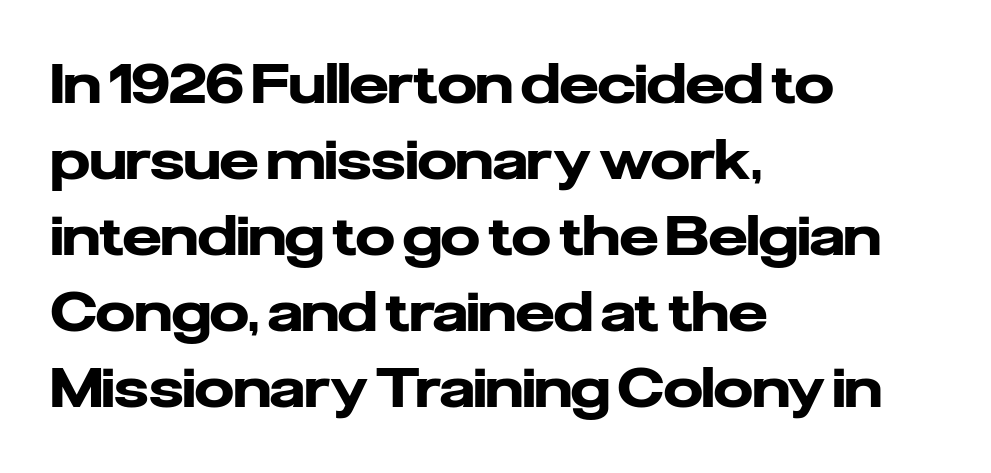
Summary of vertical rhythm: regular, with standard interline spacing. A roman cut, with each character standing at attention. Nobody drew a line under any word here. Think of a printed novel: that variable character pitch is what you see here. Serif or sans? Sans — the stroke terminals are bare.
